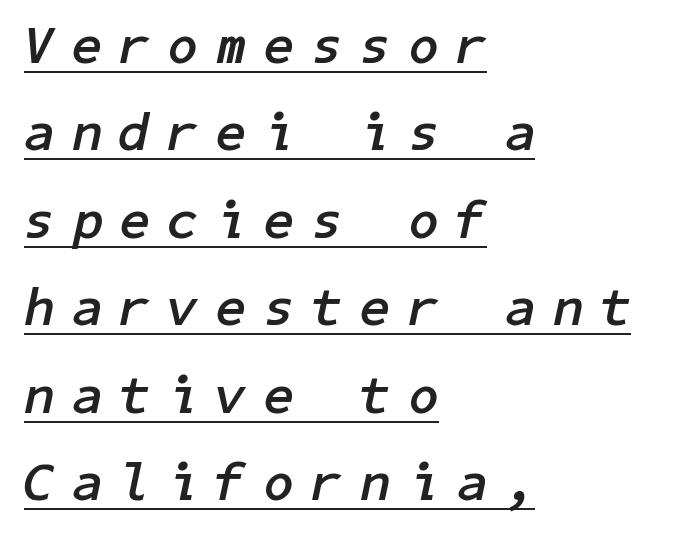
The image shows 54 px semibold type, italic (leaning right); set left-aligned, normal line spacing (1.62x), unusually wide letter spacing (+0.34 em), underlined; low stroke contrast and a medium x-height.
